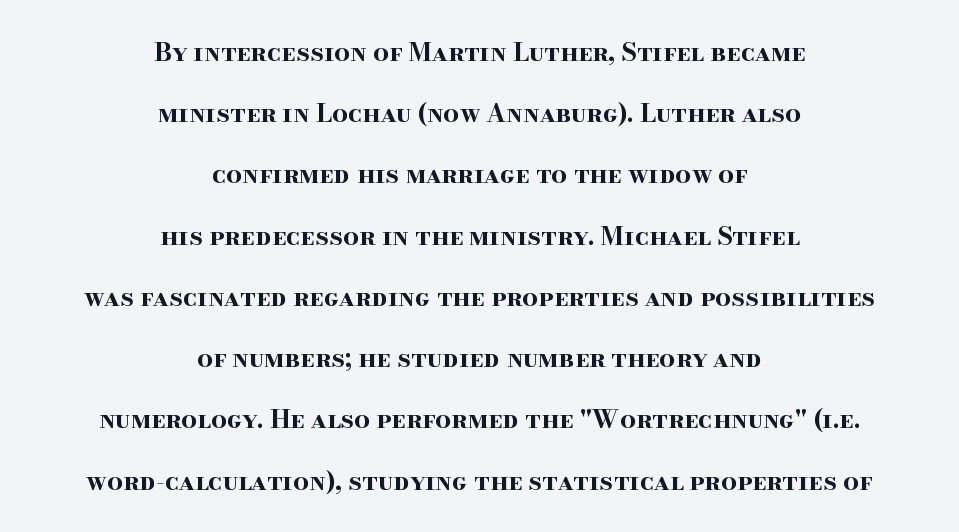
{"italic": "no", "bold": "yes", "underline": "no", "align": "center", "line_spacing": "loose", "line_spacing_ratio": 2.45, "letter_spacing": "normal", "letter_spacing_em": 0.0, "glyph_px": 25}
